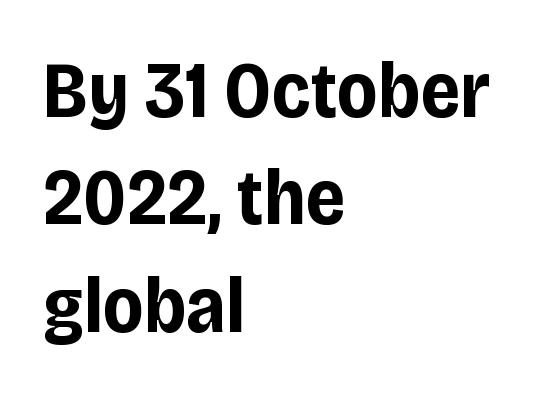
Q: Is the text bold? A: Yes.
Q: Is the text italic (slanted)? A: No, it is upright.
Q: Is the typeface a serif or a sans-serif typeface? A: Sans-serif.
Q: Is the text underlined? A: No.
Q: How is the paragraph aligned? A: Left-aligned.
Q: Is the spacing between letters normal or unusually wide? A: Normal.
Q: Is the spacing between lines tight, normal or loose? A: Normal.
Q: Width (condensed, normal, or wide)? A: Condensed.
Q: Stroke contrast? A: Low.
Q: x-height? A: Large.
Q: Monospaced? A: No.
